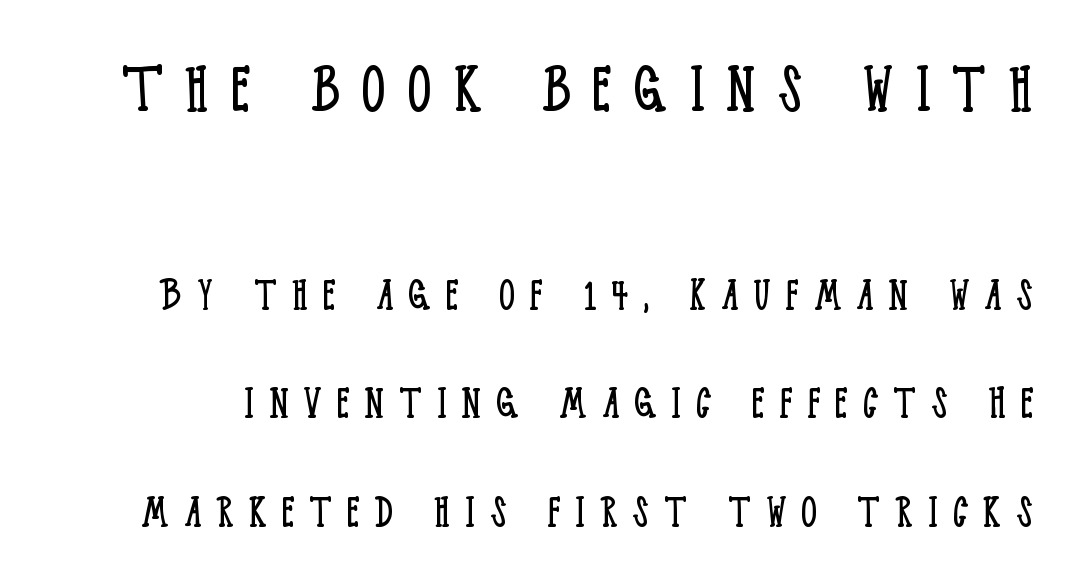
The image shows 76 px light, condensed serif type, upright; set loose line spacing (2.13x), unusually wide letter spacing (+0.29 em), not underlined; the first (top) block is 1.49x larger; low stroke contrast and a large x-height.
